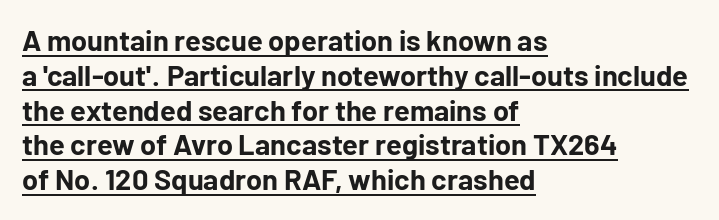
The image shows 29 px bold sans-serif type, upright; set left-aligned, line spacing 1.2x, normal letter spacing, underlined; low stroke contrast and a medium x-height.
